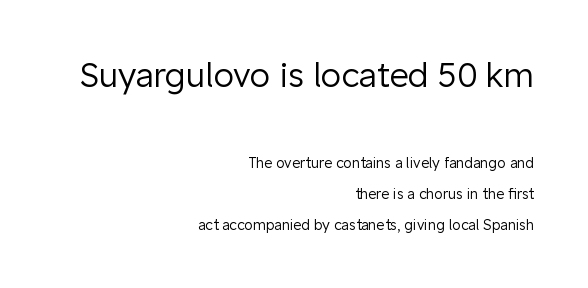
A typesetter would label this face a sans. How would I describe the line gaps? Wide and relaxed. A clean baseline with only descenders dipping below it. Nothing unusual about the tracking: characters are spaced as the font intends.
